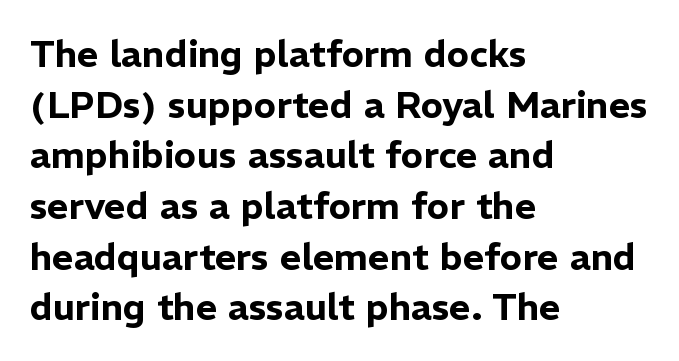
The image shows 37 px sans-serif type, upright; set left-aligned, normal line spacing (1.37x), normal letter spacing, not underlined; low stroke contrast and a medium x-height.
